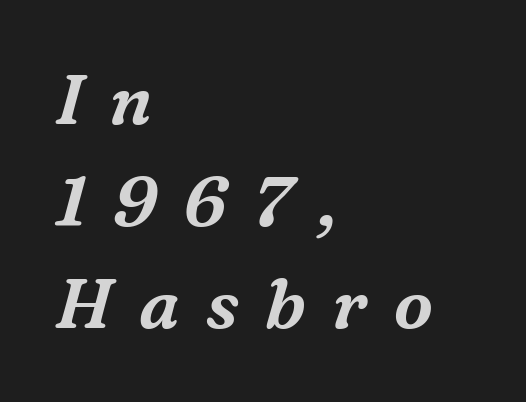
The image shows 70 px serif type, italic (leaning right); set left-aligned, normal line spacing (1.46x), unusually wide letter spacing (+0.38 em), not underlined; medium stroke contrast and a medium x-height.
